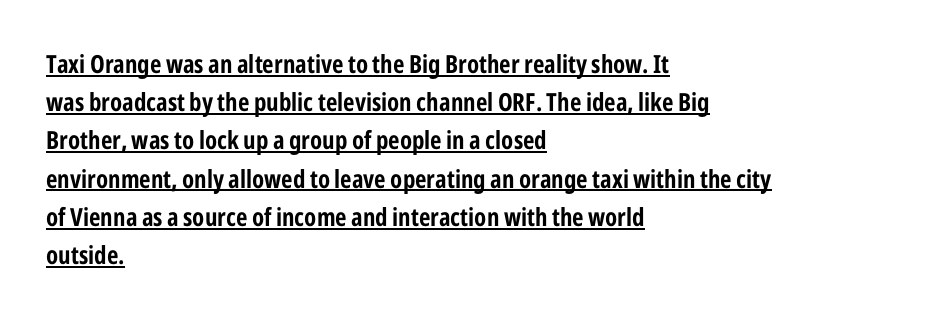
Is the block centered? No — it sits flush against the left margin. A full-strength bold gives these letters their thick strokes. A baseline rule has been typeset under these characters. Tracking here is standard; glyphs follow each other at the usual distance. This block has exactly the height ordinary leading produces.
